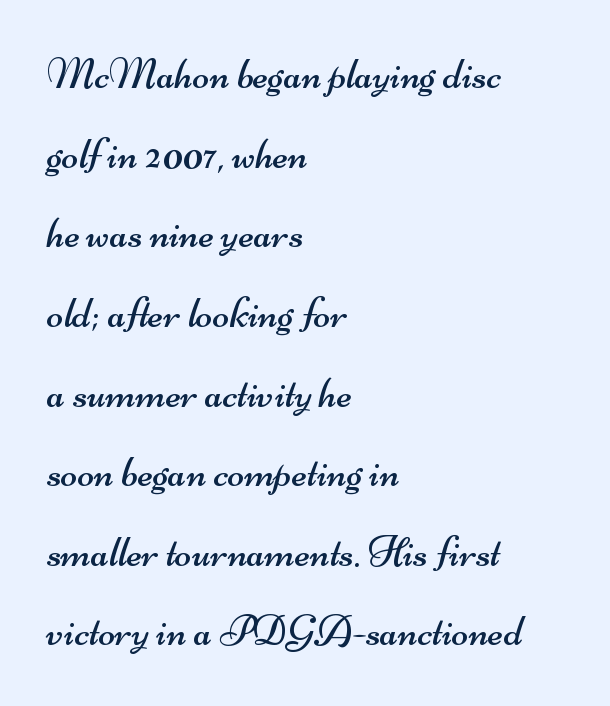
The image shows 44 px regular-weight, wide sans-serif type; set left-aligned, line spacing 1.81x, normal letter spacing, not underlined; medium stroke contrast and a small x-height.
